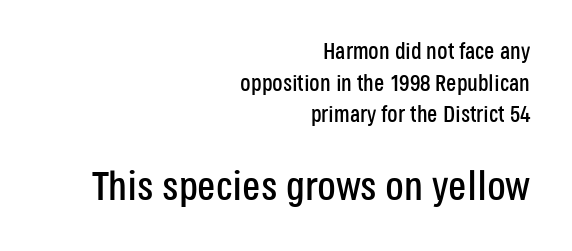
{"serif": "no", "italic": "no", "width": "condensed", "stroke_contrast": "low", "x_height": "large", "monospaced": "no", "underline": "no", "align": "right", "line_spacing": "normal", "line_spacing_ratio": 1.38, "letter_spacing": "normal", "letter_spacing_em": 0.0, "larger_block": "second", "size_ratio": 1.78, "glyph_px": 41}
